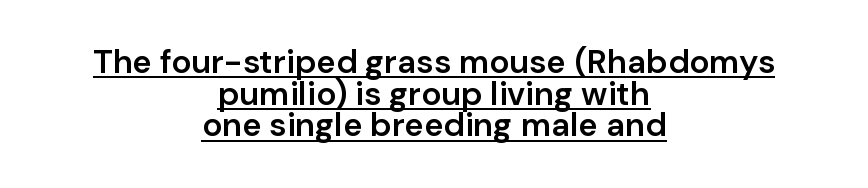
The image shows 33 px semibold sans-serif type, upright; set centered, tight line spacing (0.96x), normal letter spacing, underlined; low stroke contrast and a medium x-height.
